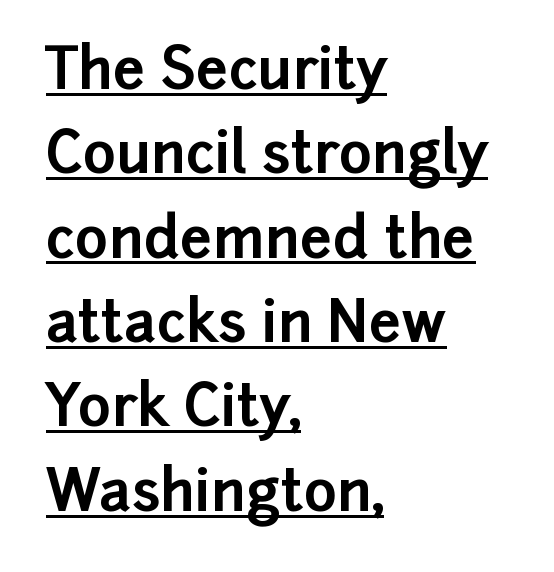
The letters advance in unequal steps, a hallmark of proportional type. Italic: no, the glyphs are upright roman. This block has exactly the height ordinary leading produces. The tracking reads as untouched default to a designer's eye. Look at the stroke-to-counter ratio: heavy, a bold. The designer went with a sans here, leaving each stem footless.
